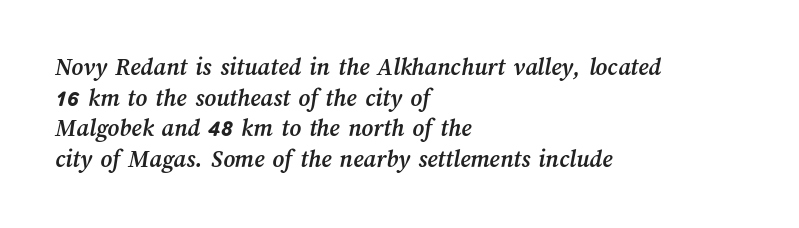
{"bold": "yes", "underline": "no", "align": "left", "line_spacing_ratio": 1.23, "letter_spacing": "normal", "letter_spacing_em": 0.0, "glyph_px": 25}
